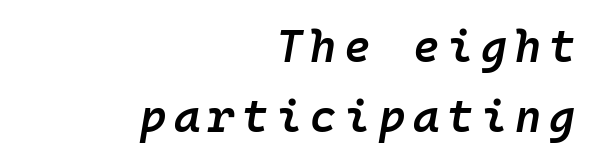
{"italic": "yes", "lean": "right", "slant_degrees": 10, "bold": "semi", "weight": "semibold", "width": "normal", "stroke_contrast": "low", "x_height": "medium", "monospaced": "yes", "underline": "no", "align": "right", "line_spacing": "normal", "line_spacing_ratio": 1.56, "glyph_px": 45}
